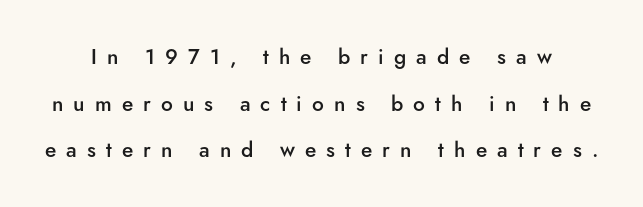
The letters are semibold — heavier than regular but short of a full bold. The tracking jumps out immediately: characters are airy and widely separated. The string is rendered with underlining switched off. The space between consecutive lines is lavish. Do the letters lean? They stand straight.
